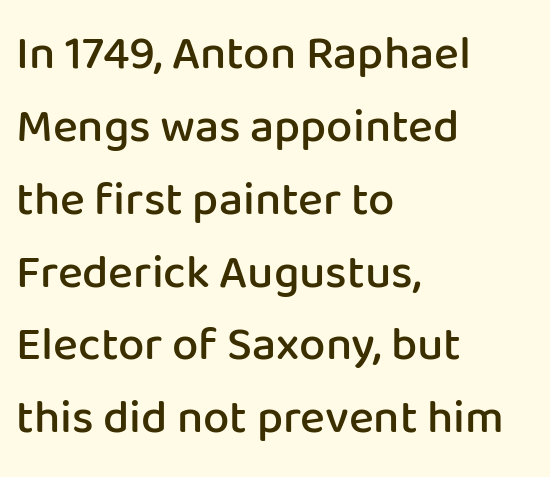
Q: Is the text bold? A: Semi-bold.
Q: Is the text italic (slanted)? A: No, it is upright.
Q: Is the typeface a serif or a sans-serif typeface? A: Sans-serif.
Q: Is the text underlined? A: No.
Q: How is the paragraph aligned? A: Left-aligned.
Q: Is the spacing between letters normal or unusually wide? A: Normal.
Q: Is the spacing between lines tight, normal or loose? A: Normal.
Q: Width (condensed, normal, or wide)? A: Normal.
Q: Stroke contrast? A: Low.
Q: x-height? A: Medium.
Q: Monospaced? A: No.
